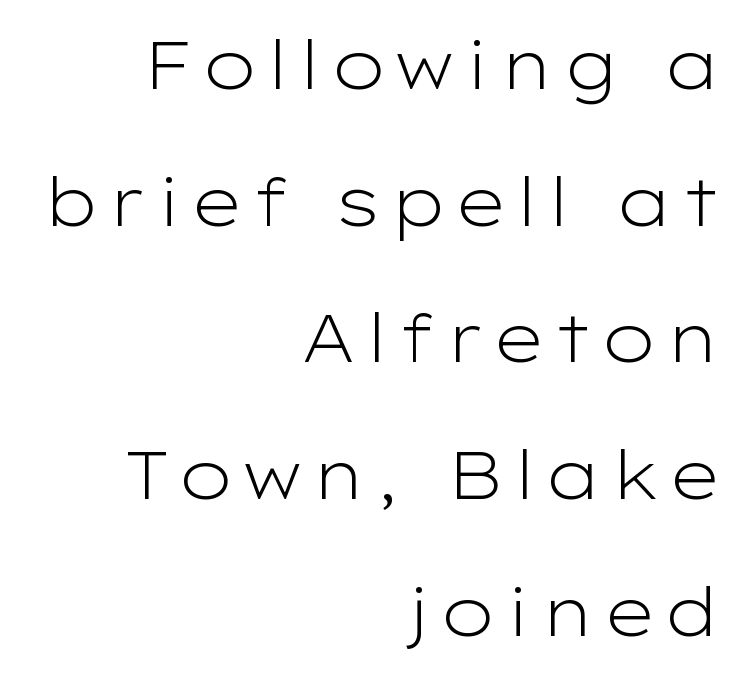
The image shows 68 px light, wide sans-serif type, upright; set right-aligned, loose line spacing (2.01x), not underlined; low stroke contrast and a medium x-height.
